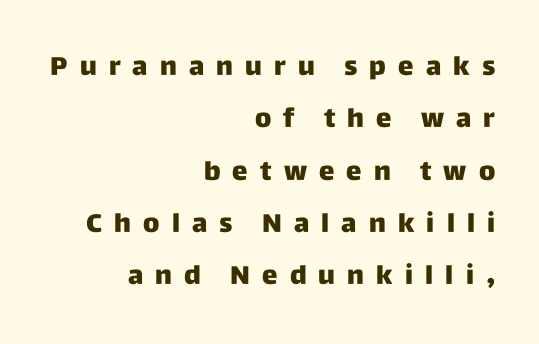
Q: Is the text bold? A: Yes.
Q: Is the text italic (slanted)? A: No, it is upright.
Q: Is the text underlined? A: No.
Q: How is the paragraph aligned? A: Right-aligned.
Q: Is the spacing between letters normal or unusually wide? A: Unusually wide.
Q: Is the spacing between lines tight, normal or loose? A: Loose.
